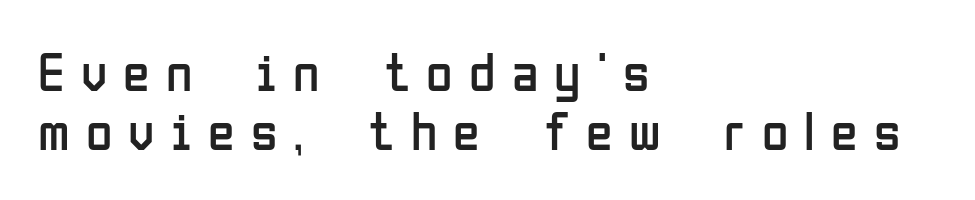
Q: Is the text bold? A: No.
Q: Is the text italic (slanted)? A: No, it is upright.
Q: Is the typeface a serif or a sans-serif typeface? A: Sans-serif.
Q: Is the text underlined? A: No.
Q: How is the paragraph aligned? A: Left-aligned.
Q: Is the spacing between letters normal or unusually wide? A: Unusually wide.
Q: Is the spacing between lines tight, normal or loose? A: Tight.
Q: Width (condensed, normal, or wide)? A: Condensed.
Q: Stroke contrast? A: Low.
Q: x-height? A: Medium.
Q: Monospaced? A: No.
